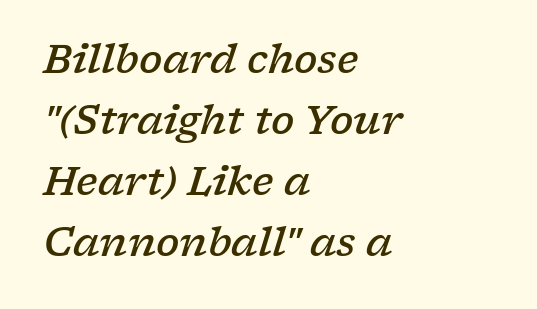
The image shows 39 px semibold, wide serif type, italic (leaning right); set left-aligned, normal line spacing (1.56x), normal letter spacing, not underlined; low stroke contrast and a medium x-height.
